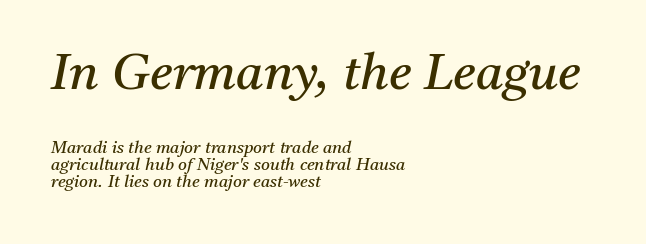
Q: Is the text bold? A: No.
Q: Is the text italic (slanted)? A: Yes, it leans right by about 11 degrees.
Q: Is the typeface a serif or a sans-serif typeface? A: Serif.
Q: Is the text underlined? A: No.
Q: How is the paragraph aligned? A: Left-aligned.
Q: Is the spacing between letters normal or unusually wide? A: Normal.
Q: Is the spacing between lines tight, normal or loose? A: Tight.
Q: Which block of text is set in a larger size, the first (top) or the second (bottom)? A: The first (top) one.
Q: Width (condensed, normal, or wide)? A: Normal.
Q: Stroke contrast? A: Medium.
Q: x-height? A: Medium.
Q: Monospaced? A: No.
